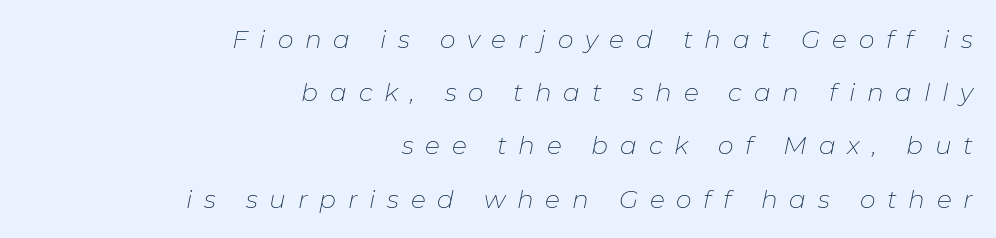
{"italic": "yes", "lean": "right", "slant_degrees": 11, "bold": "no", "underline": "no", "align": "right", "line_spacing": "loose", "line_spacing_ratio": 2.13, "letter_spacing": "wide", "letter_spacing_em": 0.47, "glyph_px": 25}
